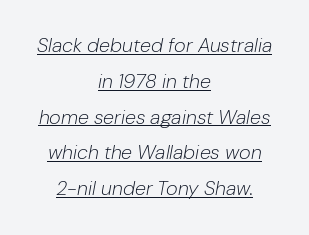
Q: Is the text bold? A: No.
Q: Is the text italic (slanted)? A: Yes, it leans right by about 10 degrees.
Q: Is the text underlined? A: Yes.
Q: How is the paragraph aligned? A: Centered.
Q: Is the spacing between letters normal or unusually wide? A: Normal.
